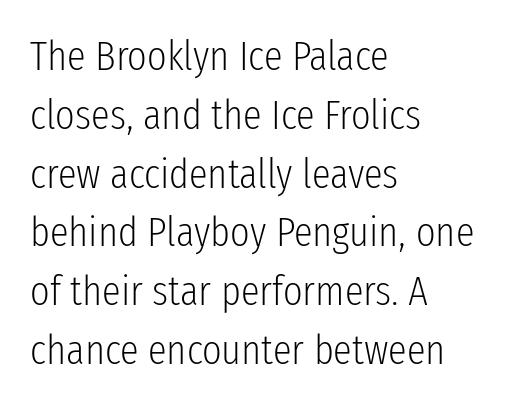
The image shows 42 px light, condensed sans-serif type, upright; set left-aligned, normal line spacing (1.4x), normal letter spacing, not underlined; low stroke contrast and a medium x-height.
